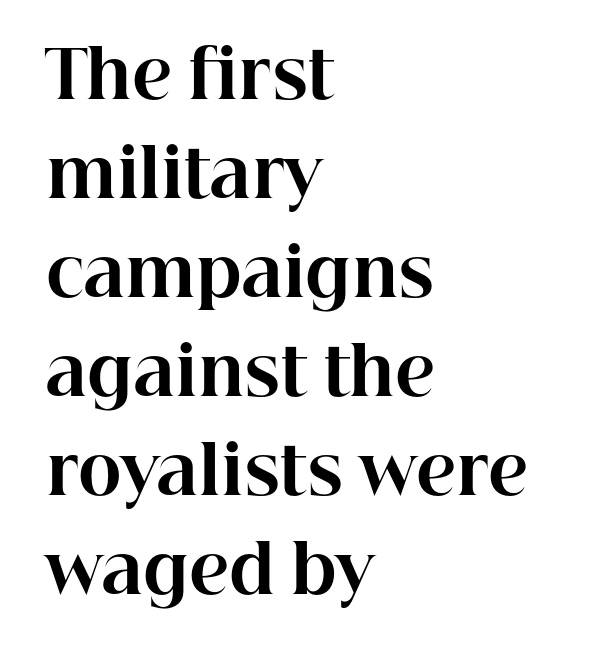
Look at the bottom of the vertical strokes: they flare into serifs here. Strokes here are thick enough to call this a true bold. If you drew a line through each stem, it would be perfectly vertical. The area under the type is left untouched. This rendering leaves character spacing at its baseline value. Compared with typical paragraphs, the rows here are spaced about the same.
